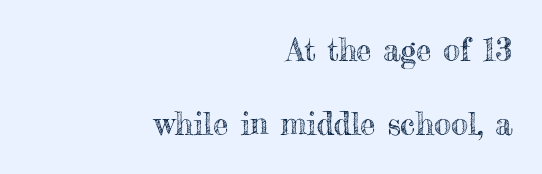
The image shows 31 px text type, upright; set right-aligned, loose line spacing (2.4x), normal letter spacing, not underlined; a small x-height.
